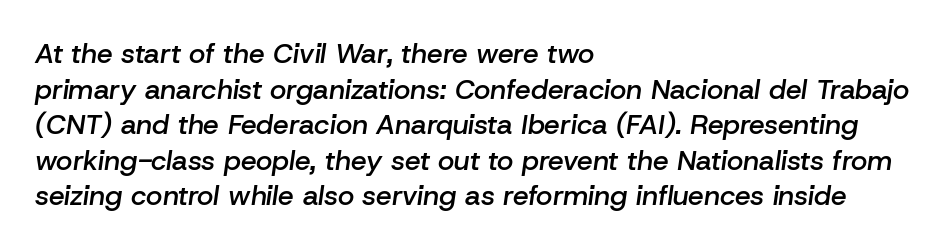
The image shows 28 px semibold type, italic (leaning right); set left-aligned, normal line spacing (1.27x), normal letter spacing, not underlined; low stroke contrast and a medium x-height.
